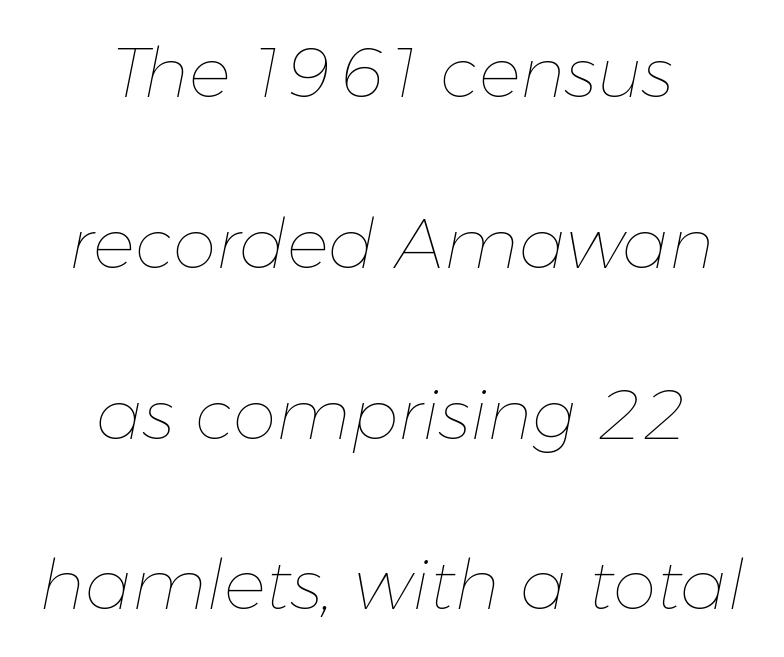
{"italic": "yes", "lean": "right", "slant_degrees": 11, "bold": "no", "weight": "thin", "width": "normal", "stroke_contrast": "low", "x_height": "medium", "monospaced": "no", "underline": "no", "align": "center", "line_spacing": "loose", "line_spacing_ratio": 2.44, "letter_spacing": "normal", "letter_spacing_em": 0.0, "glyph_px": 70}
